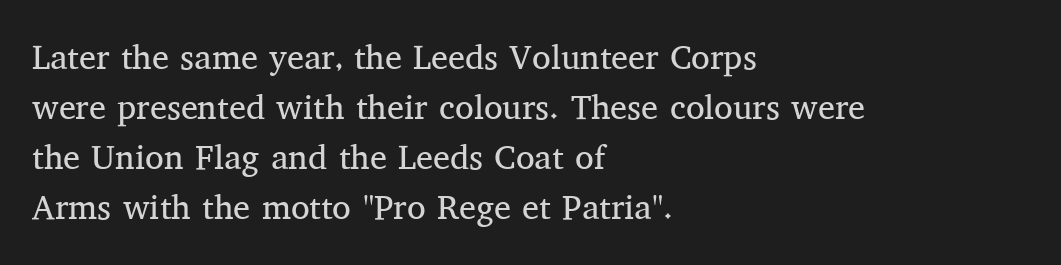
The letters advance in unequal steps, a hallmark of proportional type. Ascenders rise straight up at ninety degrees. Vertically, the passage feels balanced, rows spaced as you'd expect. Does the type have serifs? Yes, each stem ends in a small foot.
